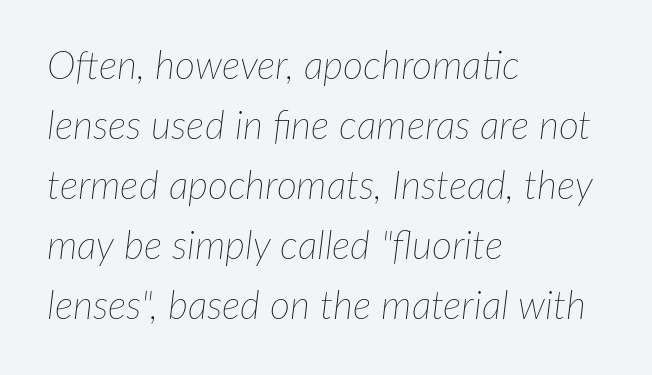
Compared with a centered layout, this one pins lines to the left instead. Stems here are at most as thick as an everyday book face. This sample uses plain, unmodified letter spacing. Each letter keeps its own natural width here, so spacing adapts to shape. Honestly, the row spacing looks completely unremarkable.
